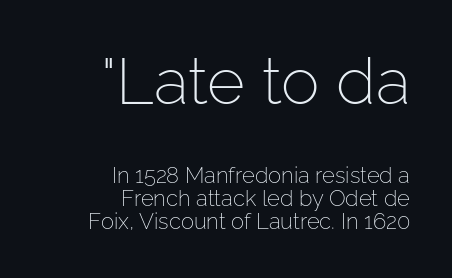
The image shows 65 px light sans-serif type, upright; set right-aligned, tight line spacing (1.05x), normal letter spacing, not underlined; the first (top) block is 2.95x larger; low stroke contrast and a medium x-height.
